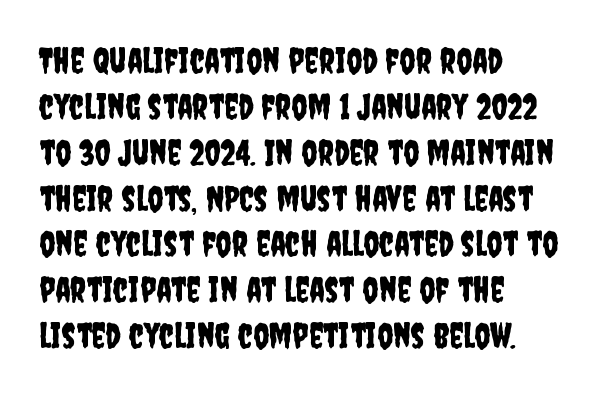
Q: Is the text italic (slanted)? A: No, it is upright.
Q: Is the typeface a serif or a sans-serif typeface? A: Sans-serif.
Q: Is the text underlined? A: No.
Q: How is the paragraph aligned? A: Left-aligned.
Q: Is the spacing between letters normal or unusually wide? A: Normal.
Q: Is the spacing between lines tight, normal or loose? A: Normal.
Q: Width (condensed, normal, or wide)? A: Condensed.
Q: Stroke contrast? A: Low.
Q: x-height? A: Large.
Q: Monospaced? A: No.
